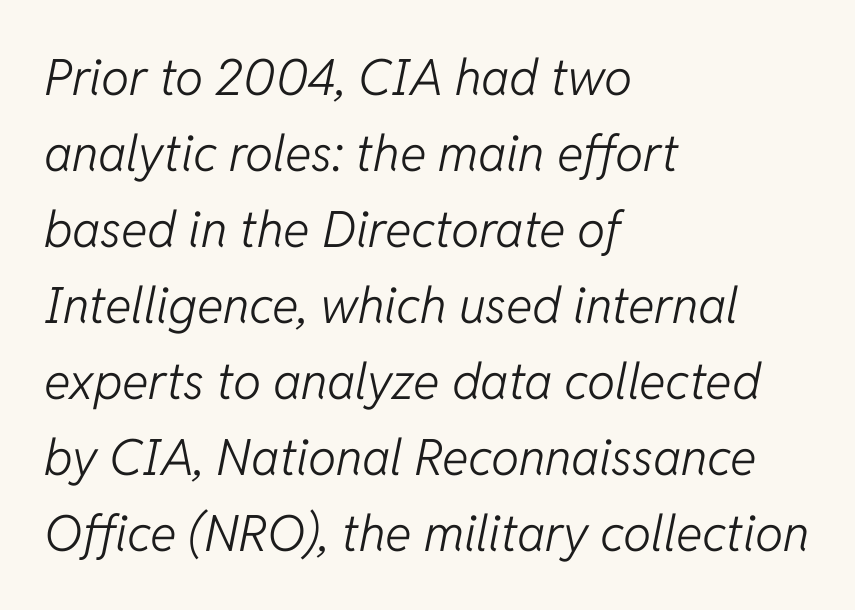
Q: Is the text bold? A: No.
Q: Is the text italic (slanted)? A: Yes, it leans right by about 11 degrees.
Q: Is the text underlined? A: No.
Q: How is the paragraph aligned? A: Left-aligned.
Q: Is the spacing between letters normal or unusually wide? A: Normal.
Q: Is the spacing between lines tight, normal or loose? A: Normal.
Q: Width (condensed, normal, or wide)? A: Normal.
Q: Stroke contrast? A: Low.
Q: x-height? A: Medium.
Q: Monospaced? A: No.
